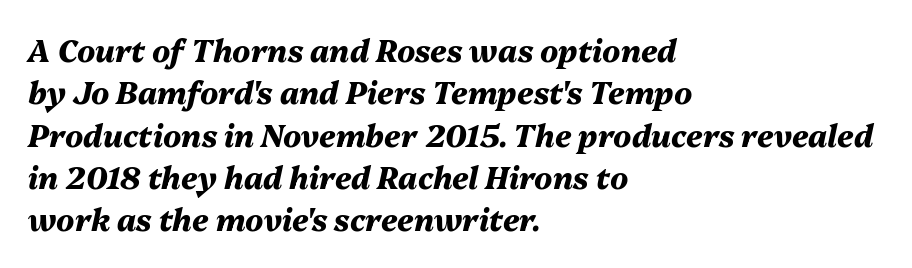
Unmarked baselines from the first word to the last. Weight: bold. The paragraph shown leans on its left margin. Students, note that the glyphs here touch the page at normal intervals. Regular leading.
